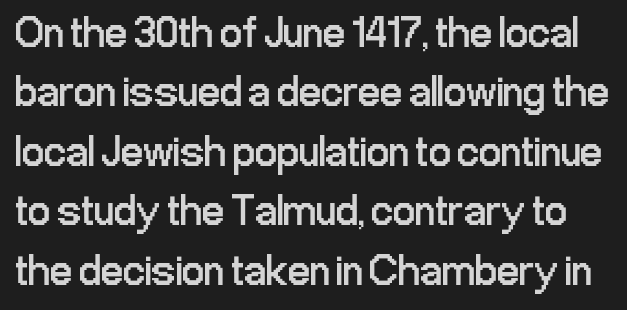
Q: Is the text bold? A: No.
Q: Is the text italic (slanted)? A: No, it is upright.
Q: Is the typeface a serif or a sans-serif typeface? A: Sans-serif.
Q: Is the text underlined? A: No.
Q: Is the spacing between letters normal or unusually wide? A: Normal.
Q: Is the spacing between lines tight, normal or loose? A: Normal.
Q: Width (condensed, normal, or wide)? A: Condensed.
Q: Stroke contrast? A: Low.
Q: x-height? A: Medium.
Q: Monospaced? A: No.
